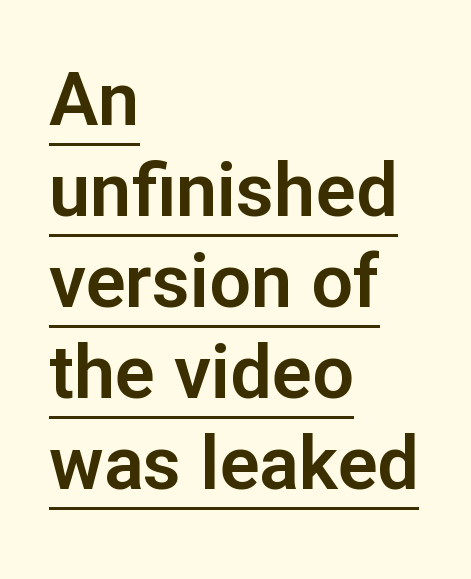
The image shows 74 px sans-serif type, upright; set left-aligned, line spacing 1.23x, normal letter spacing, underlined; low stroke contrast and a medium x-height.
